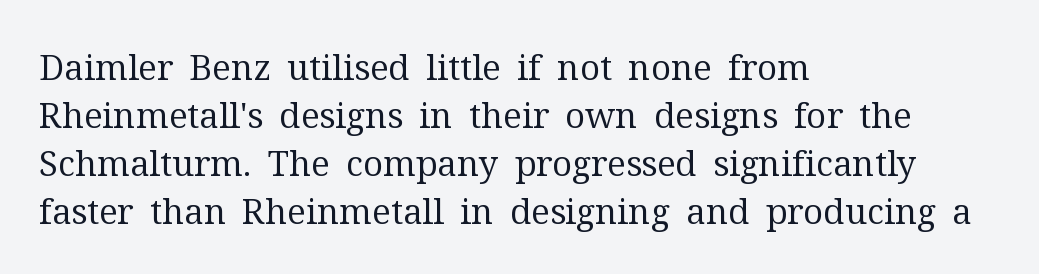
Note: serifs present on the glyphs. Note the varied advance widths — an 'i' is clearly narrower than an 'm'. Alignment: flush left. Ascenders rise straight up at ninety degrees.
